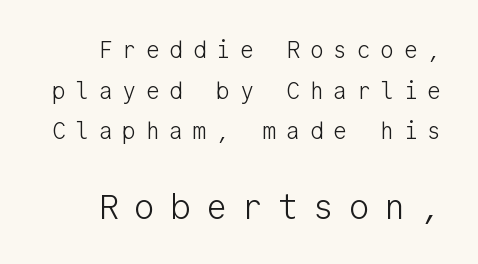
The image shows 35 px light sans-serif type, upright, monospaced; set right-aligned, line spacing 1.77x, unusually wide letter spacing (+0.42 em), not underlined; the second (bottom) block is 1.52x larger; low stroke contrast and a medium x-height.
